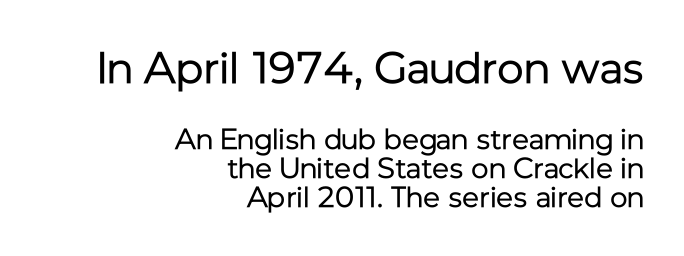
Q: Is the text bold? A: No.
Q: Is the text italic (slanted)? A: No, it is upright.
Q: Is the typeface a serif or a sans-serif typeface? A: Sans-serif.
Q: Is the text underlined? A: No.
Q: How is the paragraph aligned? A: Right-aligned.
Q: Is the spacing between letters normal or unusually wide? A: Normal.
Q: Is the spacing between lines tight, normal or loose? A: Tight.
Q: Which block of text is set in a larger size, the first (top) or the second (bottom)? A: The first (top) one.
Q: Width (condensed, normal, or wide)? A: Normal.
Q: Stroke contrast? A: Low.
Q: x-height? A: Medium.
Q: Monospaced? A: No.
